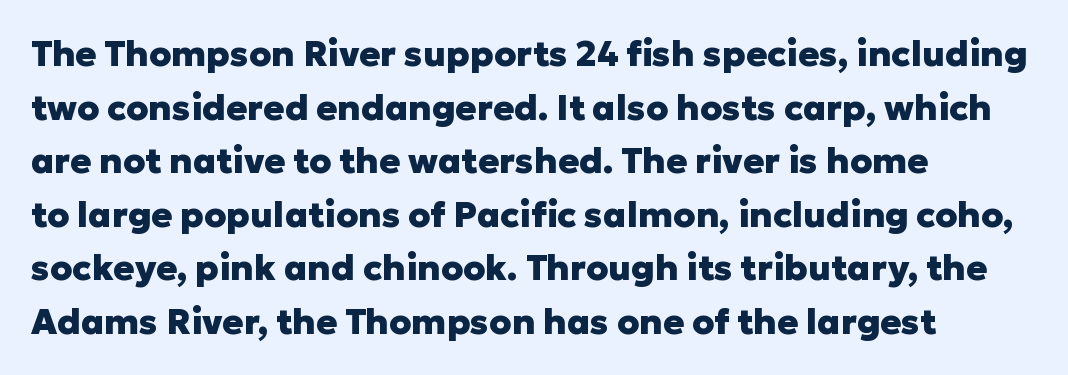
Q: Is the text bold? A: Yes.
Q: Is the text italic (slanted)? A: No, it is upright.
Q: Is the typeface a serif or a sans-serif typeface? A: Sans-serif.
Q: Is the text underlined? A: No.
Q: How is the paragraph aligned? A: Left-aligned.
Q: Is the spacing between letters normal or unusually wide? A: Normal.
Q: Is the spacing between lines tight, normal or loose? A: Normal.
Q: Width (condensed, normal, or wide)? A: Normal.
Q: Stroke contrast? A: Low.
Q: x-height? A: Medium.
Q: Monospaced? A: No.
